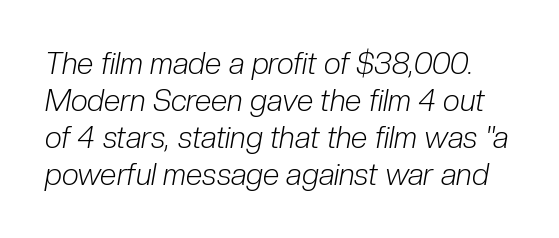
Compared with a typical body face, this is equally light or lighter still. No extra tracking has been applied to these lines. Varying glyph widths throughout — classic text-font behaviour. Every character sits at an angle, as italics do. Rule under the text: the space is simply empty.
